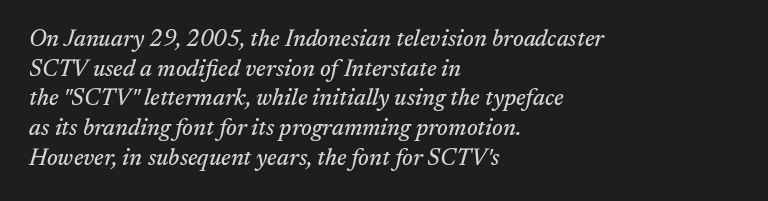
Underlining? Definitely not there. Normally led — the rows are evenly, conventionally spaced. These lines stack with their left ends in a neat column. The type is set solid horizontally, with unmodified tracking.
